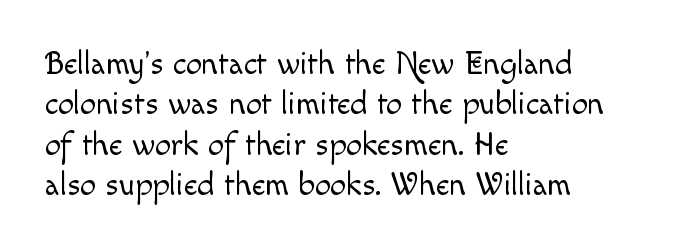
The image shows 32 px light type, upright; set left-aligned, normal line spacing (1.26x), normal letter spacing, not underlined; a small x-height.
